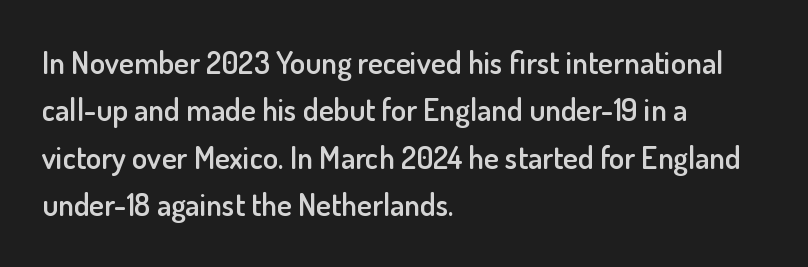
Q: Is the text bold? A: Semi-bold.
Q: Is the text italic (slanted)? A: No, it is upright.
Q: Is the typeface a serif or a sans-serif typeface? A: Sans-serif.
Q: Is the text underlined? A: No.
Q: How is the paragraph aligned? A: Left-aligned.
Q: Is the spacing between letters normal or unusually wide? A: Normal.
Q: Is the spacing between lines tight, normal or loose? A: Normal.
Q: Width (condensed, normal, or wide)? A: Normal.
Q: Stroke contrast? A: Low.
Q: x-height? A: Small.
Q: Monospaced? A: No.
